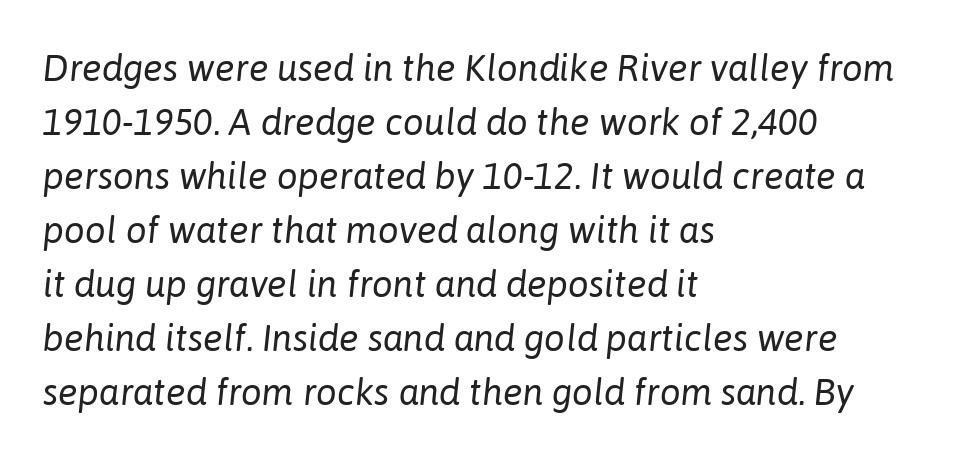
The image shows 37 px regular-weight type, italic (leaning right); set left-aligned, normal line spacing (1.46x), normal letter spacing, not underlined; low stroke contrast and a medium x-height.
